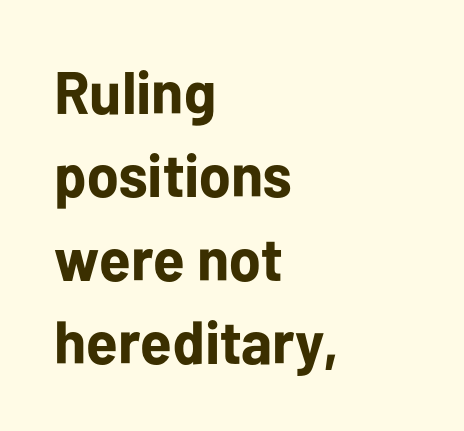
The image shows 60 px bold sans-serif type, upright; set left-aligned, normal line spacing (1.39x), normal letter spacing, not underlined; low stroke contrast and a medium x-height.
